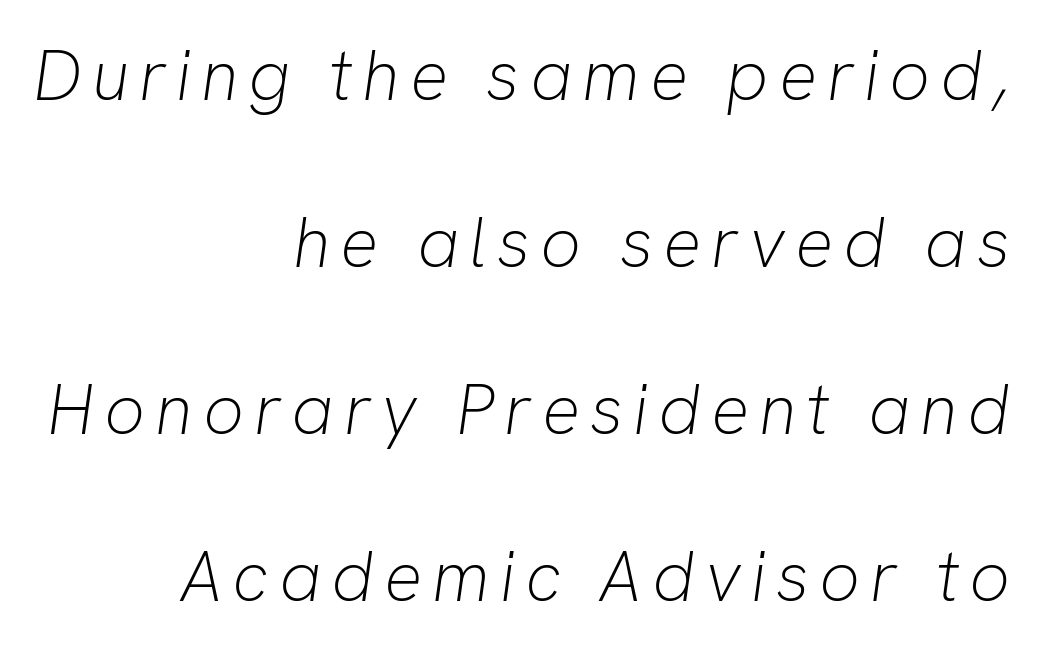
The image shows 71 px light type, italic (leaning right); set right-aligned, loose line spacing (2.35x), not underlined; low stroke contrast and a medium x-height.
